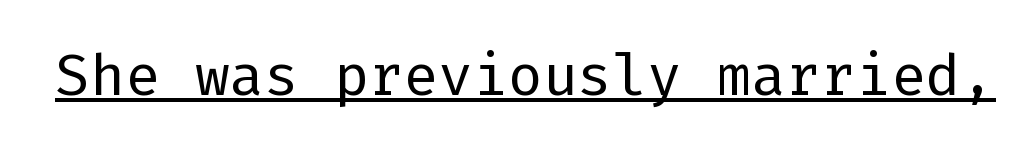
The glyphs in this specimen are sans serif. You can see a thin bar hugging the bottom of the glyphs. The gaps between neighbouring characters are ordinary and unremarkable. When letters stand straight like this, we call the style roman or upright. The letters look calm and open, with moderate or lighter stems.
